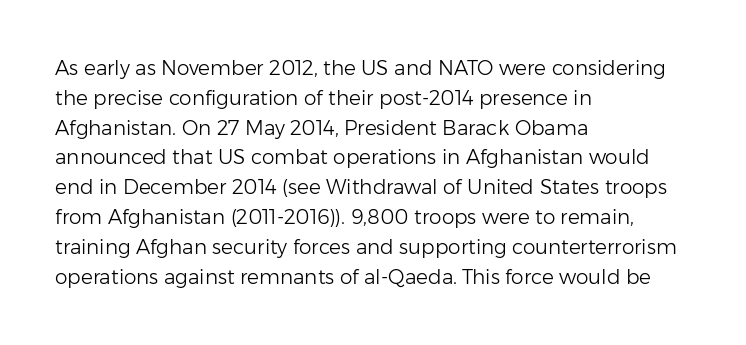
Q: Is the text bold? A: No.
Q: Is the text italic (slanted)? A: No, it is upright.
Q: Is the text underlined? A: No.
Q: How is the paragraph aligned? A: Left-aligned.
Q: Is the spacing between letters normal or unusually wide? A: Normal.
Q: Is the spacing between lines tight, normal or loose? A: Normal.
